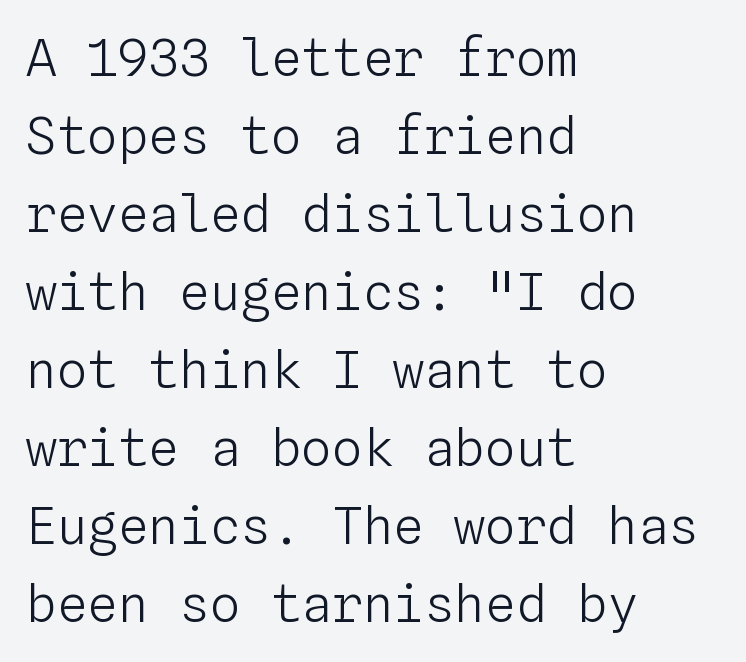
The passage shown stacks its lines at a standard gap. Any mark beneath the type? The region is blank. Heft: none added — not bold. Every character here occupies the same horizontal width, giving the sample a typewriter-like rhythm.
